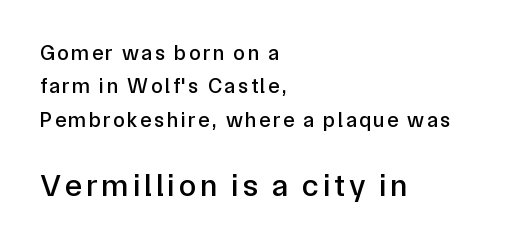
Q: Is the text italic (slanted)? A: No, it is upright.
Q: Is the typeface a serif or a sans-serif typeface? A: Sans-serif.
Q: Is the text underlined? A: No.
Q: How is the paragraph aligned? A: Left-aligned.
Q: Is the spacing between lines tight, normal or loose? A: Normal.
Q: Which block of text is set in a larger size, the first (top) or the second (bottom)? A: The second (bottom) one.
Q: Width (condensed, normal, or wide)? A: Normal.
Q: Stroke contrast? A: Low.
Q: x-height? A: Medium.
Q: Monospaced? A: No.
